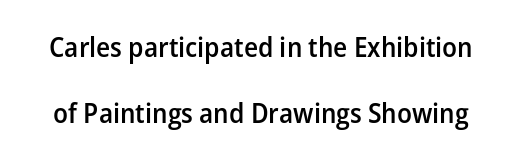
Q: Is the text bold? A: Semi-bold.
Q: Is the text italic (slanted)? A: No, it is upright.
Q: Is the typeface a serif or a sans-serif typeface? A: Sans-serif.
Q: Is the text underlined? A: No.
Q: Is the spacing between letters normal or unusually wide? A: Normal.
Q: Is the spacing between lines tight, normal or loose? A: Loose.
Q: Width (condensed, normal, or wide)? A: Normal.
Q: Stroke contrast? A: Low.
Q: x-height? A: Medium.
Q: Monospaced? A: No.
